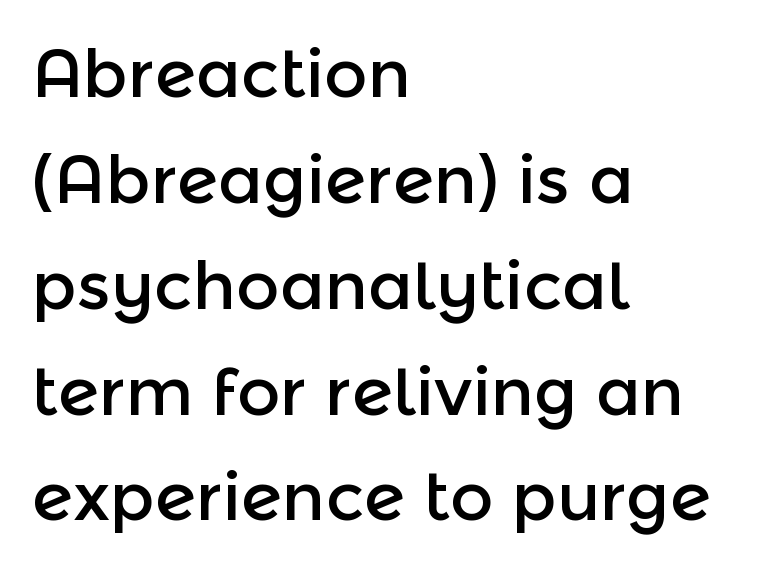
Q: Is the text italic (slanted)? A: No, it is upright.
Q: Is the typeface a serif or a sans-serif typeface? A: Sans-serif.
Q: Is the text underlined? A: No.
Q: How is the paragraph aligned? A: Left-aligned.
Q: Is the spacing between letters normal or unusually wide? A: Normal.
Q: Is the spacing between lines tight, normal or loose? A: Normal.
Q: Width (condensed, normal, or wide)? A: Normal.
Q: x-height? A: Medium.
Q: Monospaced? A: No.
